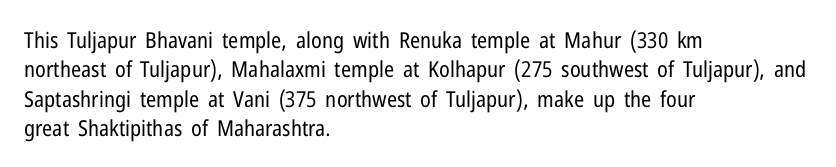
Caption: face not bold, strokes unweighted. Whoever set this chose a conventional vertical rhythm. This sample uses plain, unmodified letter spacing. The lettering stays uniformly vertical, giving the passage a roman look. Rule under the text: the space is simply empty.
